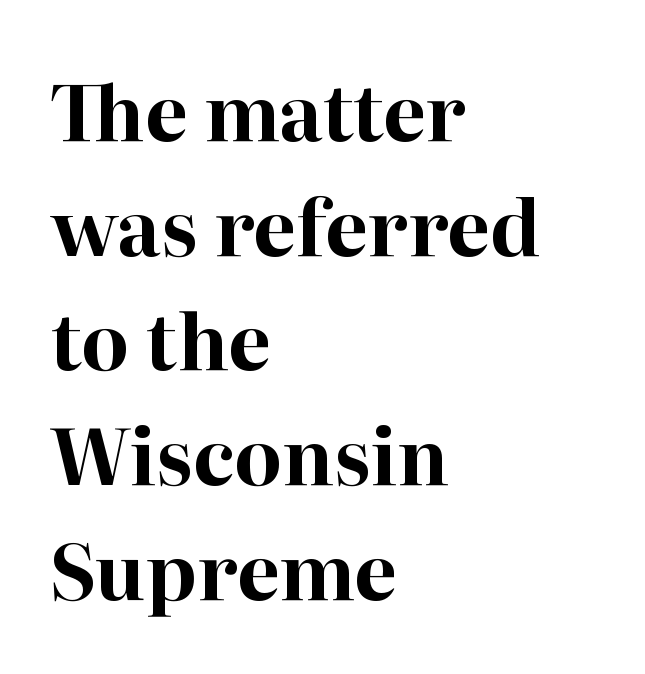
Students, this is bold: see how much ink each stroke carries. You can tell from the footed stems that serif type was used. The tracking reads as untouched default to a designer's eye. Compared with typical paragraphs, the rows here are spaced about the same. Descender tails drop into unmarked territory. Note the varied advance widths — an 'i' is clearly narrower than an 'm'.
